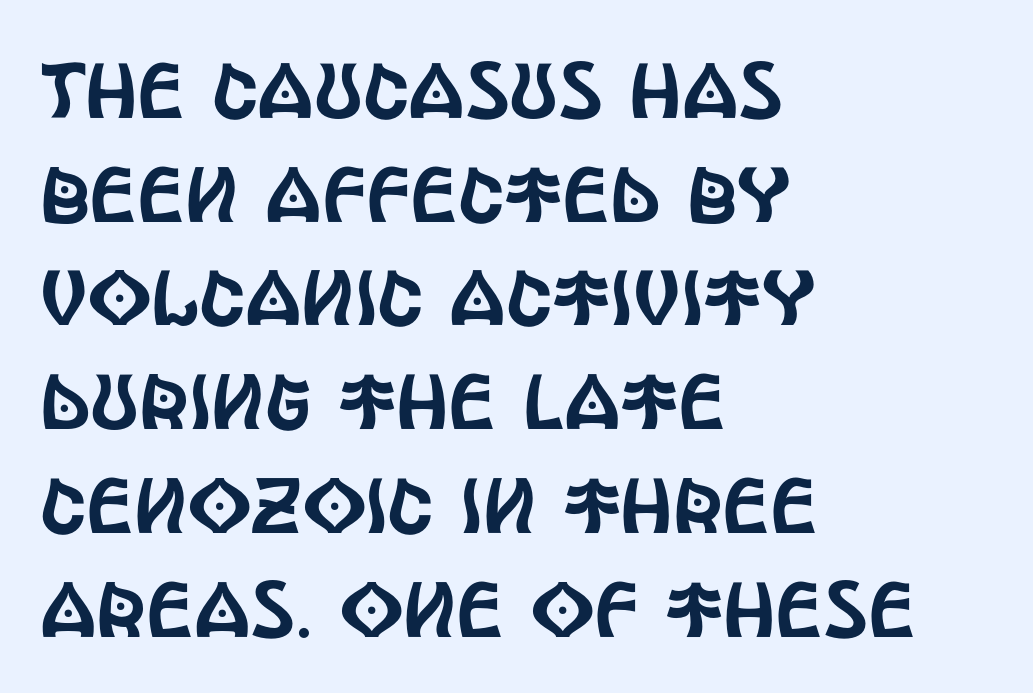
The image shows 78 px condensed sans-serif type, upright; set left-aligned, normal line spacing (1.33x), normal letter spacing, not underlined; a large x-height.
